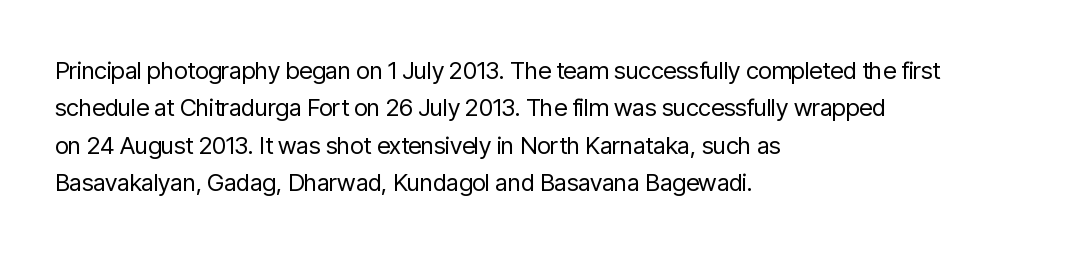
Evenly set lines give the paragraph a standard silhouette. Here the glyphs are tracked normally, forming tight word shapes. Rule under the text: the space is simply empty. Italic? Not at all — the glyphs are vertical. These glyphs show unthickened strokes, regular width or finer.
